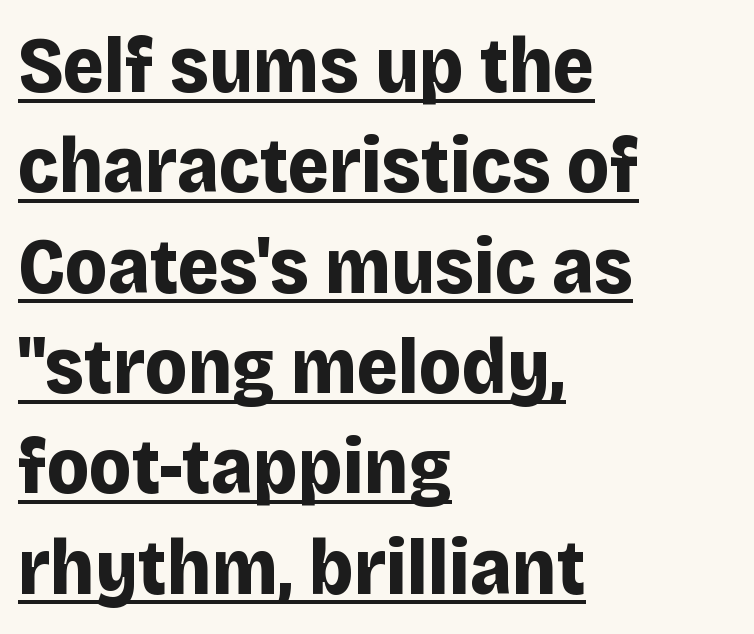
The image shows 79 px bold sans-serif type, upright; set left-aligned, normal line spacing (1.27x), normal letter spacing, underlined; low stroke contrast and a large x-height.
